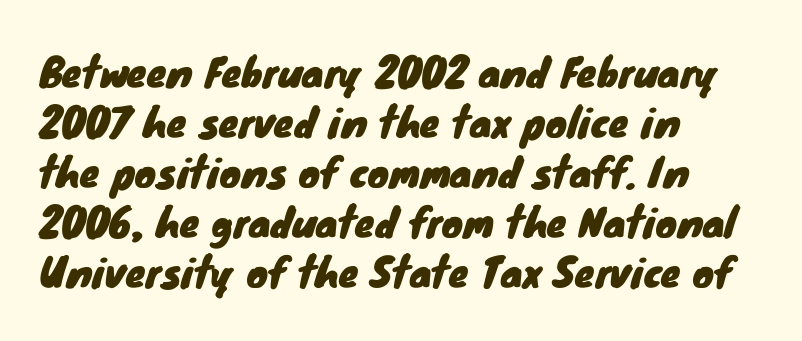
A classic flush-left, rag-right setting is used for this passage. Students, observe: this is what conventionally led text looks like. Has an underline been added? It has not. Letterform terminals end flat and unadorned throughout the passage.
